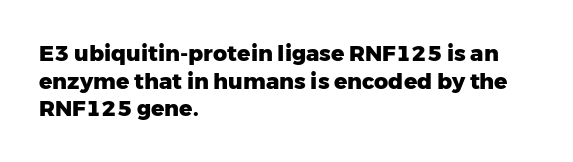
The image shows 22 px bold type, upright; set left-aligned, normal line spacing (1.26x), normal letter spacing, not underlined.
